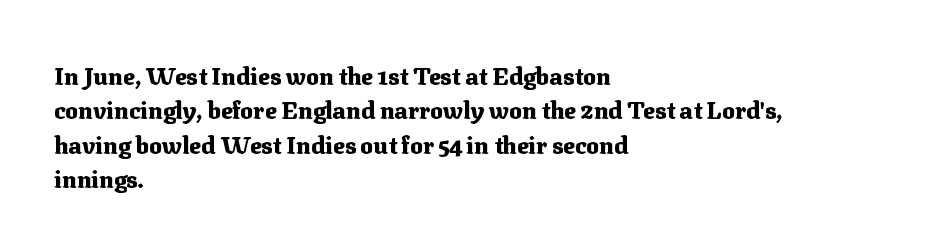
The passage shown is emphatically bold. The space directly below the letters is spotless. Italic? Not at all — the glyphs are vertical. The block of text has a typical density, with ordinary space between rows.
